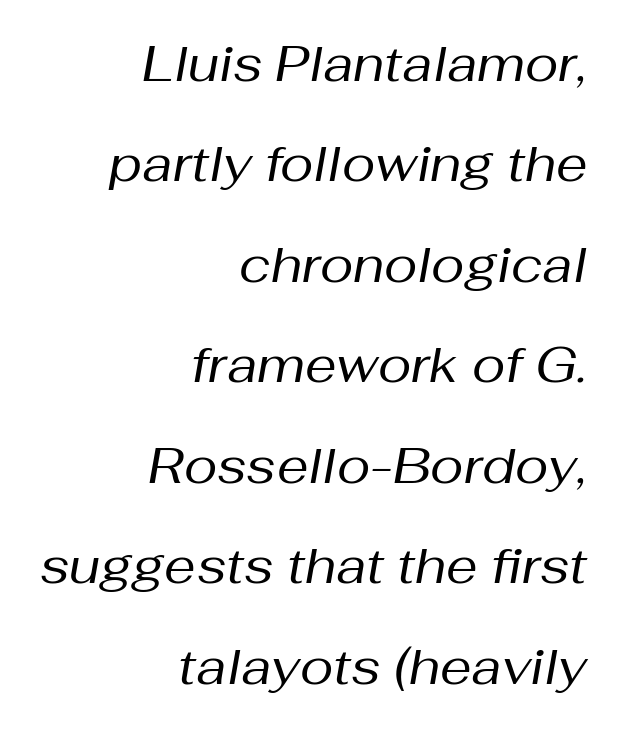
Anything drawn beneath the words? Only blank space. Stems and bowls with no extra thickness — not bold. Horizontal alignment here is rightward, an uncommon choice for prose. The vertical gap from one line to the next is large.
